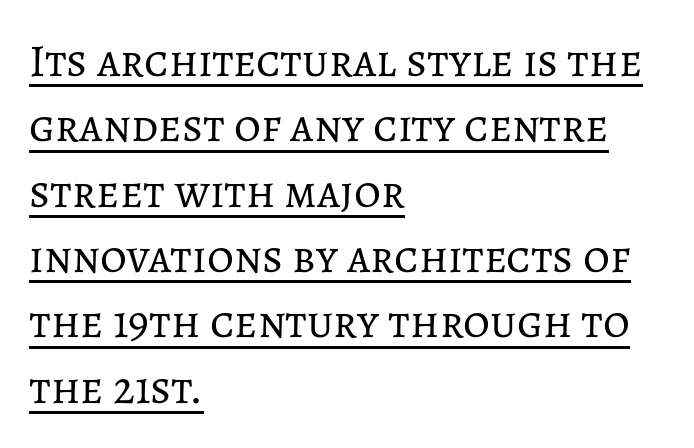
The image shows 46 px regular-weight type, upright; set left-aligned, normal line spacing (1.42x), normal letter spacing, underlined; low stroke contrast and a medium x-height.
